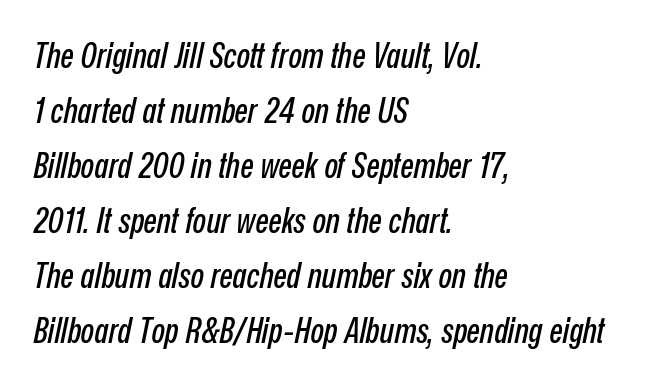
{"italic": "yes", "lean": "right", "slant_degrees": 12, "width": "condensed", "stroke_contrast": "low", "x_height": "medium", "monospaced": "no", "underline": "no", "align": "left", "line_spacing": "normal", "line_spacing_ratio": 1.57, "letter_spacing": "normal", "letter_spacing_em": 0.0, "glyph_px": 35}
